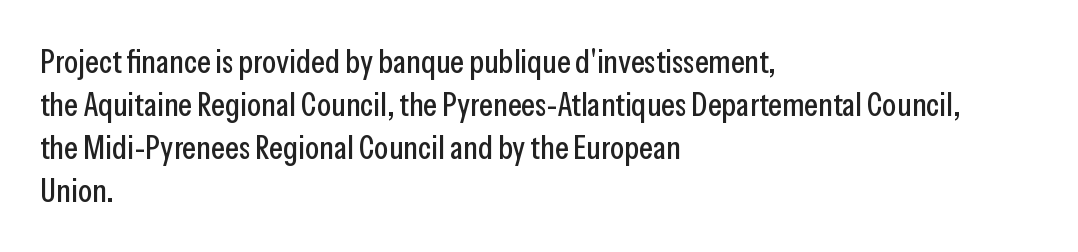
{"serif": "no", "italic": "no", "width": "condensed", "stroke_contrast": "low", "x_height": "medium", "monospaced": "no", "underline": "no", "align": "left", "line_spacing": "normal", "line_spacing_ratio": 1.3, "letter_spacing": "normal", "letter_spacing_em": 0.0, "glyph_px": 33}
